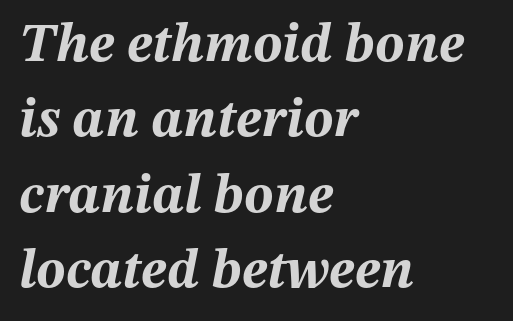
{"italic": "yes", "lean": "right", "slant_degrees": 12, "bold": "yes", "weight": "bold", "width": "normal", "stroke_contrast": "medium", "x_height": "medium", "monospaced": "no", "underline": "no", "align": "left", "line_spacing": "normal", "line_spacing_ratio": 1.37, "letter_spacing": "normal", "letter_spacing_em": 0.0, "glyph_px": 55}
